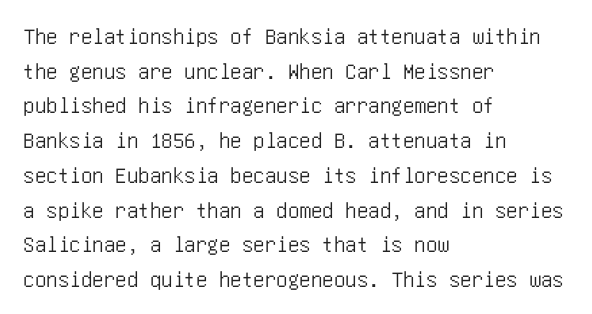
Q: Is the text italic (slanted)? A: No, it is upright.
Q: Is the text underlined? A: No.
Q: How is the paragraph aligned? A: Left-aligned.
Q: Is the spacing between letters normal or unusually wide? A: Normal.
Q: Is the spacing between lines tight, normal or loose? A: Normal.
